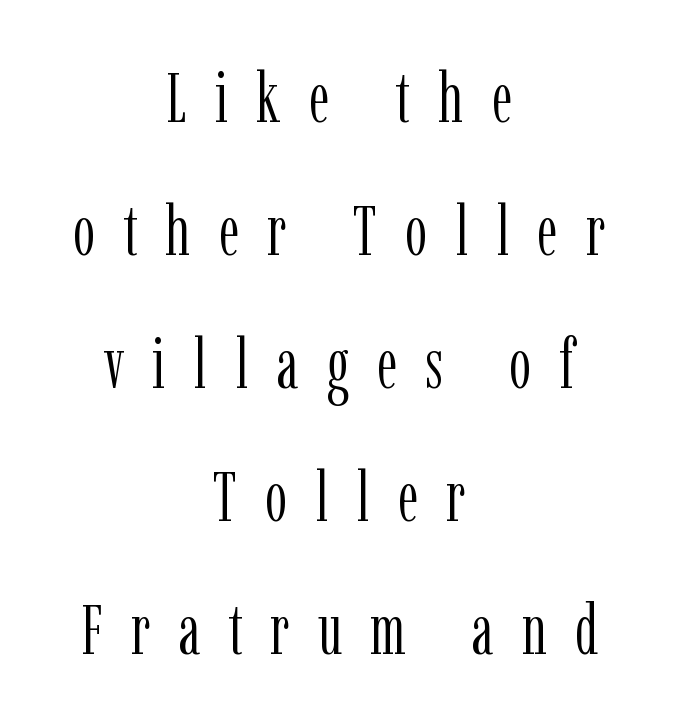
Q: Is the text bold? A: No.
Q: Is the text italic (slanted)? A: No, it is upright.
Q: Is the typeface a serif or a sans-serif typeface? A: Serif.
Q: Is the text underlined? A: No.
Q: How is the paragraph aligned? A: Centered.
Q: Is the spacing between letters normal or unusually wide? A: Unusually wide.
Q: Is the spacing between lines tight, normal or loose? A: Loose.
Q: Width (condensed, normal, or wide)? A: Condensed.
Q: Stroke contrast? A: Low.
Q: x-height? A: Medium.
Q: Monospaced? A: No.
